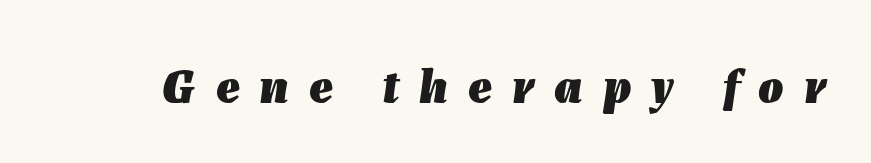
Descenders are the only things crossing below the line. Strong, thick strokes mark this as bold type. Do the characters align in a grid? No, the font is proportional. Does extra space separate the letters? Yes, quite a lot of it.
